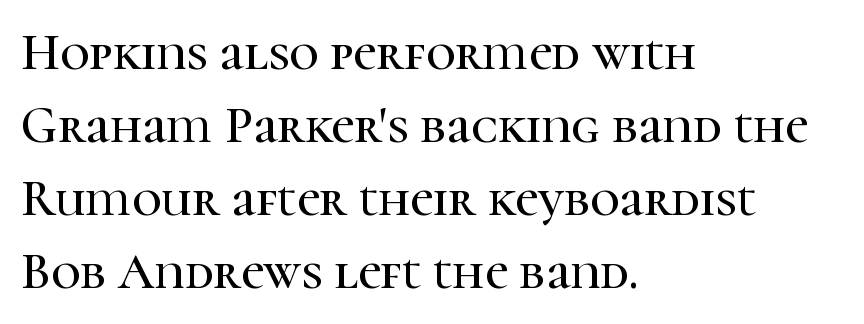
The image shows 51 px serif type, upright; set left-aligned, normal line spacing (1.43x), normal letter spacing, not underlined; high stroke contrast and a medium x-height.
